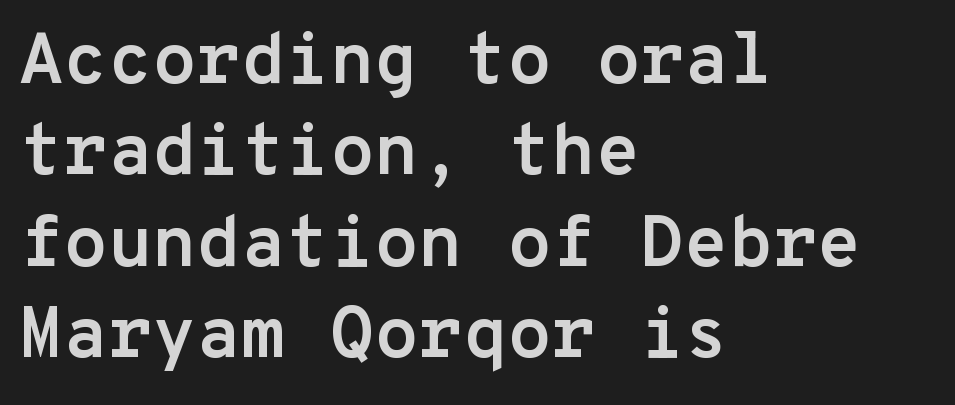
Strokes here are thick enough to call this a true bold. Does extra space separate the letters? No, they use regular spacing. This is the regular roman posture of the typeface. You could count columns in this text — the font is strictly monospaced.
